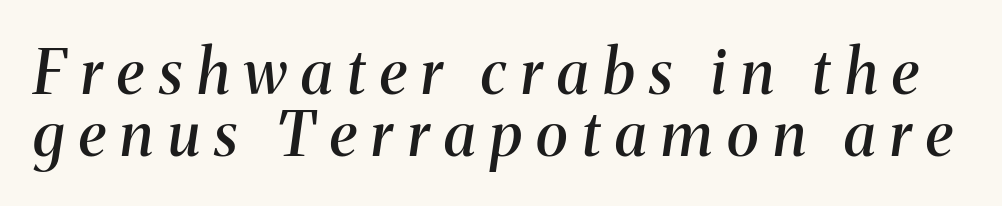
Designer's note — italics engaged. Bold? Not quite — semibold, heavier than regular but stopping short. Leading: reduced. These lines have a slow, spaced-out rhythm from letter to letter. Looks like regular typesetting: each glyph gets only the width it needs. Small tapered or slab feet sit at the stroke ends, so this counts as serif.
